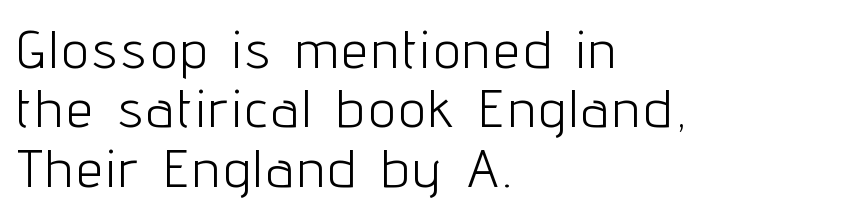
The image shows 52 px light, condensed sans-serif type, upright; set left-aligned, tight line spacing (1.14x), not underlined; low stroke contrast and a medium x-height.
